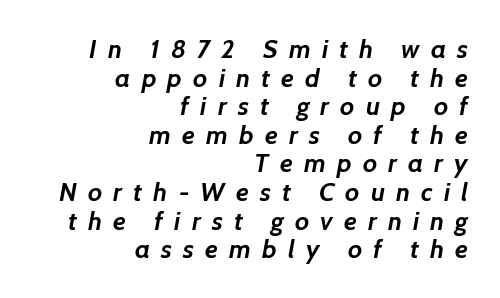
Weight check: bold — yes, fully. Clear beneath every line of the passage. Tracking value appears strongly positive — letters spread wide. Right-aligned paragraph, ragged on the left. Vertically, the passage feels compressed, each row crowding the next.
